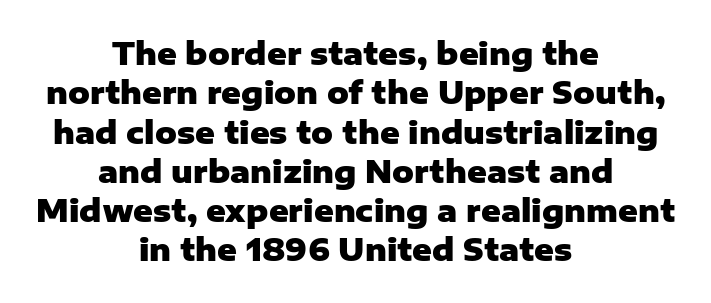
Tracking here is standard; glyphs follow each other at the usual distance. The baseline area is clear. If you measured baseline to baseline, you'd find a middling distance. The letters are bold, with thick, heavy strokes. Typeset on center — no edge is straight.
